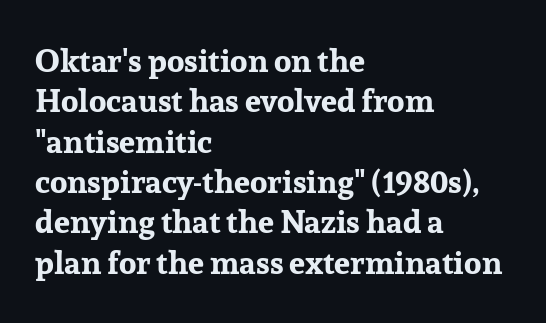
{"serif": "yes", "italic": "no", "bold": "yes", "weight": "bold", "width": "normal", "stroke_contrast": "low", "x_height": "medium", "monospaced": "no", "underline": "no", "align": "left", "line_spacing": "normal", "line_spacing_ratio": 1.26, "letter_spacing": "normal", "letter_spacing_em": 0.0, "glyph_px": 32}
